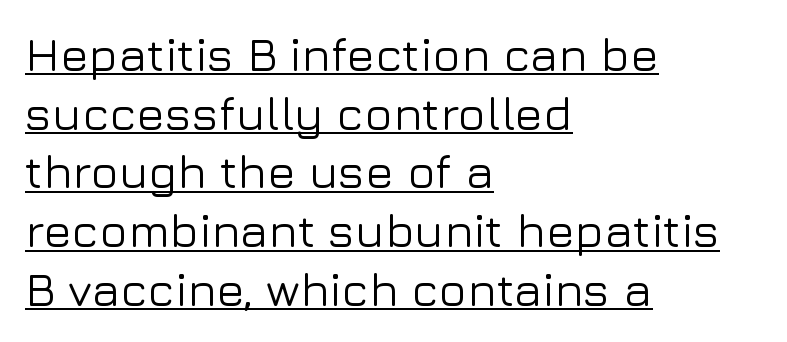
The image shows 47 px sans-serif type, upright; set left-aligned, normal line spacing (1.25x), normal letter spacing, underlined; low stroke contrast and a medium x-height.
